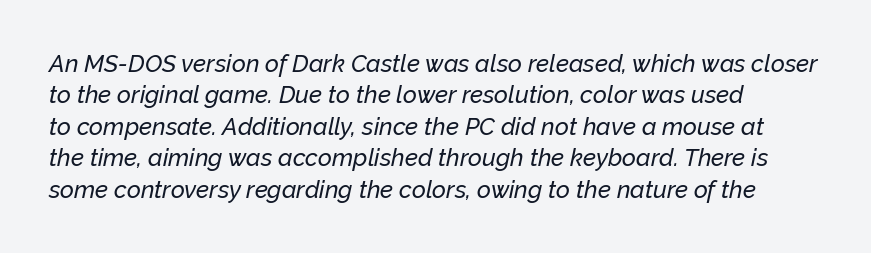
The image shows 24 px text type, italic (leaning right); set left-aligned, normal line spacing (1.31x), normal letter spacing, not underlined.
